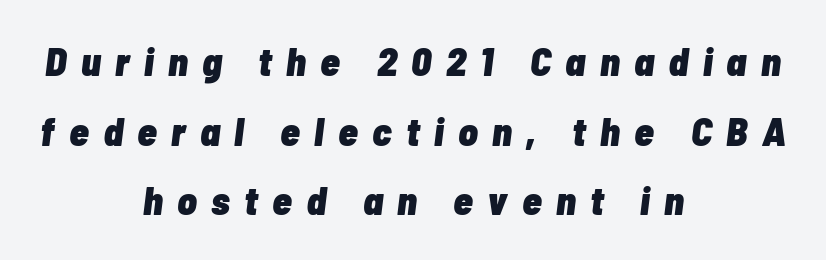
{"italic": "yes", "lean": "right", "slant_degrees": 7, "bold": "yes", "weight": "heavy", "width": "condensed", "stroke_contrast": "low", "x_height": "medium", "monospaced": "no", "underline": "no", "align": "center", "line_spacing_ratio": 1.74, "letter_spacing": "wide", "letter_spacing_em": 0.36, "glyph_px": 40}
